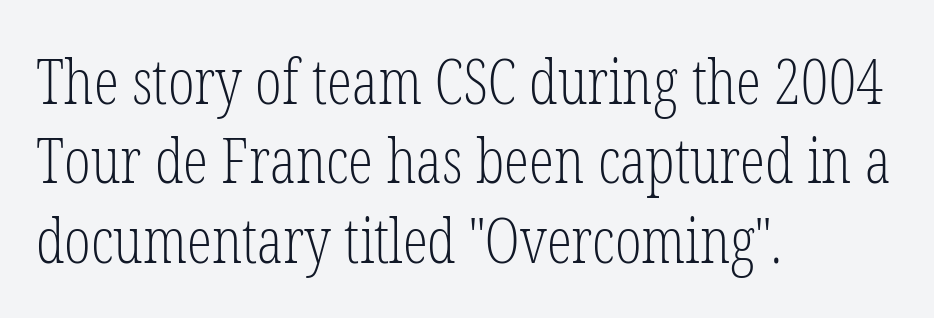
{"serif": "yes", "italic": "no", "bold": "no", "weight": "light", "width": "condensed", "stroke_contrast": "low", "x_height": "medium", "monospaced": "no", "underline": "no", "align": "left", "line_spacing": "normal", "line_spacing_ratio": 1.26, "letter_spacing": "normal", "letter_spacing_em": 0.0, "glyph_px": 63}
